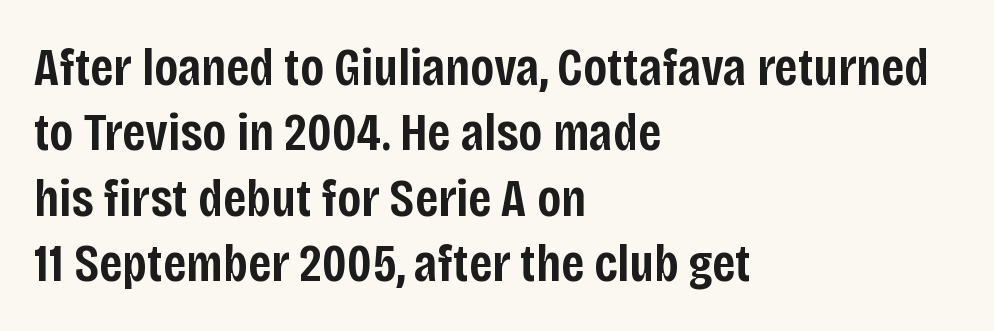
Q: Is the text bold? A: Semi-bold.
Q: Is the text italic (slanted)? A: No, it is upright.
Q: Is the typeface a serif or a sans-serif typeface? A: Sans-serif.
Q: Is the text underlined? A: No.
Q: How is the paragraph aligned? A: Left-aligned.
Q: Is the spacing between letters normal or unusually wide? A: Normal.
Q: Width (condensed, normal, or wide)? A: Condensed.
Q: Stroke contrast? A: Low.
Q: x-height? A: Large.
Q: Monospaced? A: No.
